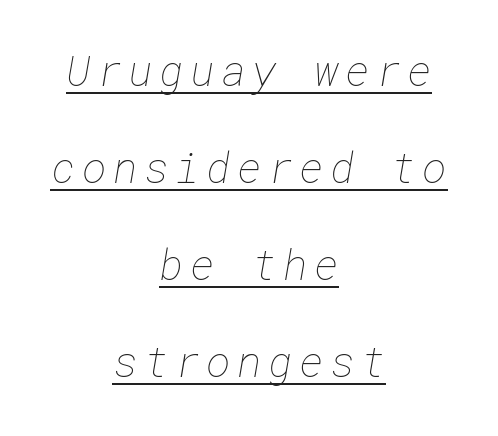
Q: Is the text bold? A: No.
Q: Is the text underlined? A: Yes.
Q: How is the paragraph aligned? A: Centered.
Q: Is the spacing between lines tight, normal or loose? A: Loose.
Q: Width (condensed, normal, or wide)? A: Normal.
Q: Stroke contrast? A: Low.
Q: x-height? A: Medium.
